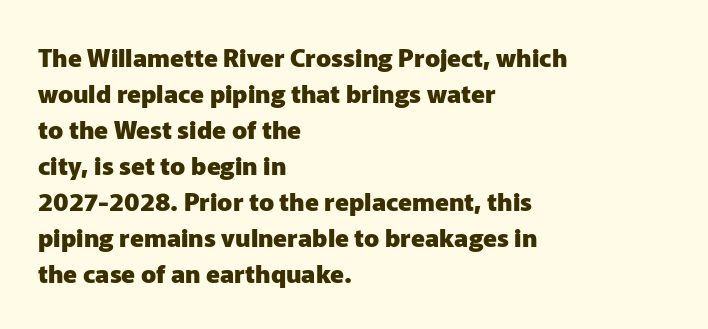
Nope, not italic — everything's standing straight. A normal amount of white space separates one row of letters from the next. Pretty heavy lettering here — definitely bold. Line starts are locked; line ends wander. Tracking here is standard; glyphs follow each other at the usual distance. Decoration check: the copy has no underline.
